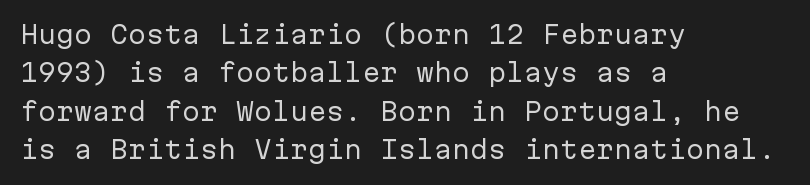
Q: Is the text bold? A: No.
Q: Is the text italic (slanted)? A: No, it is upright.
Q: Is the text underlined? A: No.
Q: How is the paragraph aligned? A: Left-aligned.
Q: Is the spacing between letters normal or unusually wide? A: Normal.
Q: Is the spacing between lines tight, normal or loose? A: Normal.
